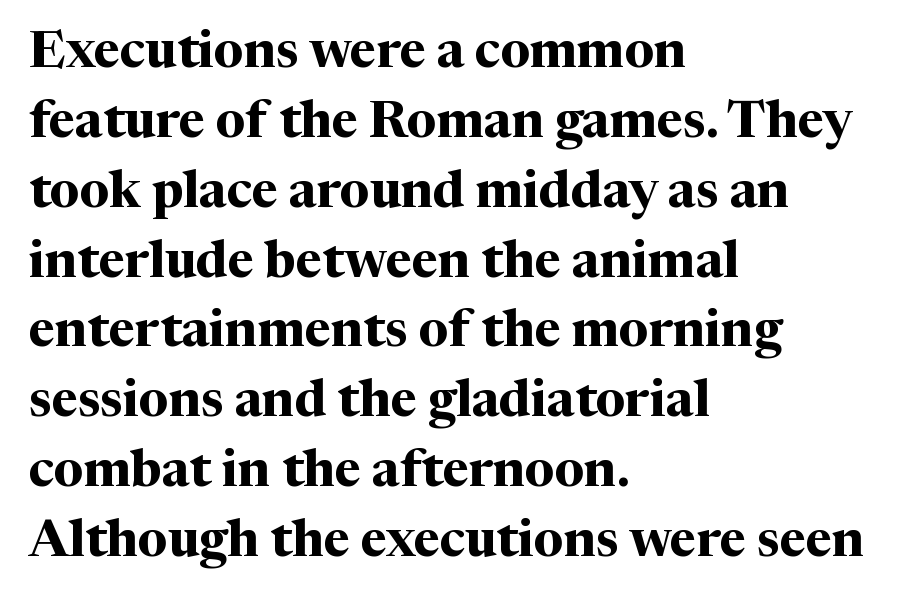
Just letters on the line, the space beneath them empty. Each letter keeps its own natural width here, so spacing adapts to shape. Spacing between characters is what you'd get straight out of the box. The specimen reads as upright at a glance. Visually the block forms a straight wall on the left and a jagged coastline on the right.
